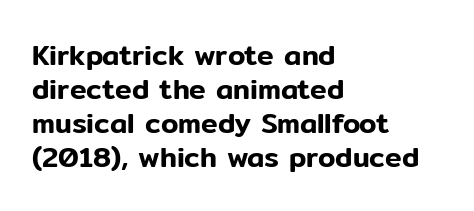
{"serif": "no", "italic": "no", "width": "normal", "stroke_contrast": "low", "x_height": "medium", "monospaced": "no", "underline": "no", "align": "left", "line_spacing_ratio": 1.21, "letter_spacing": "normal", "letter_spacing_em": 0.0, "glyph_px": 28}
